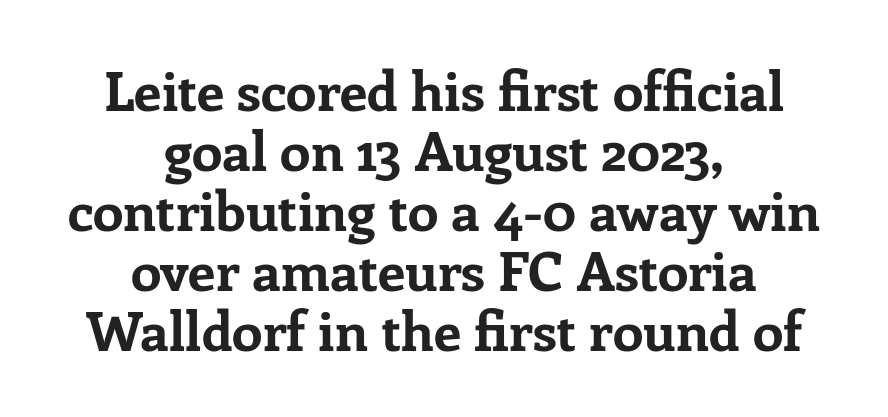
Q: Is the text bold? A: Yes.
Q: Is the text italic (slanted)? A: No, it is upright.
Q: Is the typeface a serif or a sans-serif typeface? A: Serif.
Q: Is the text underlined? A: No.
Q: How is the paragraph aligned? A: Centered.
Q: Is the spacing between letters normal or unusually wide? A: Normal.
Q: Is the spacing between lines tight, normal or loose? A: Tight.
Q: Width (condensed, normal, or wide)? A: Normal.
Q: Stroke contrast? A: Low.
Q: x-height? A: Medium.
Q: Monospaced? A: No.
